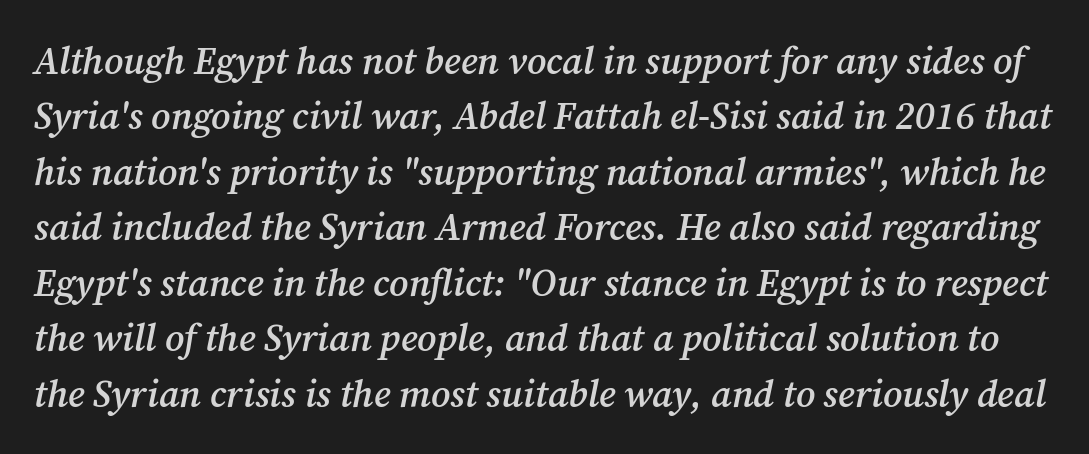
{"serif": "yes", "italic": "yes", "lean": "right", "slant_degrees": 12, "bold": "semi", "weight": "semibold", "width": "normal", "stroke_contrast": "medium", "x_height": "medium", "monospaced": "no", "underline": "no", "line_spacing": "normal", "line_spacing_ratio": 1.46, "letter_spacing": "normal", "letter_spacing_em": 0.0, "glyph_px": 38}
